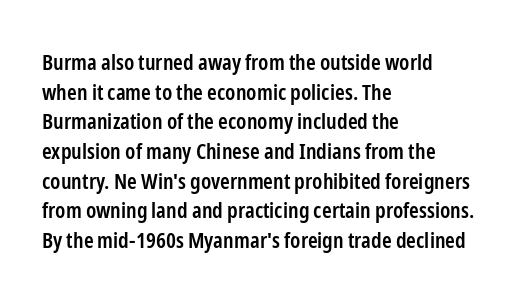
{"italic": "no", "bold": "semi", "underline": "no", "align": "left", "line_spacing": "normal", "line_spacing_ratio": 1.35, "letter_spacing": "normal", "letter_spacing_em": 0.0, "glyph_px": 22}
